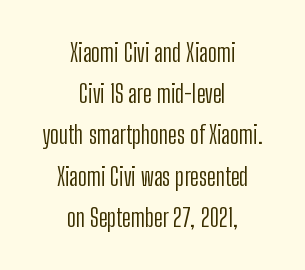
Q: Is the text bold? A: No.
Q: Is the text italic (slanted)? A: No, it is upright.
Q: Is the text underlined? A: No.
Q: How is the paragraph aligned? A: Centered.
Q: Is the spacing between letters normal or unusually wide? A: Normal.
Q: Is the spacing between lines tight, normal or loose? A: Normal.
